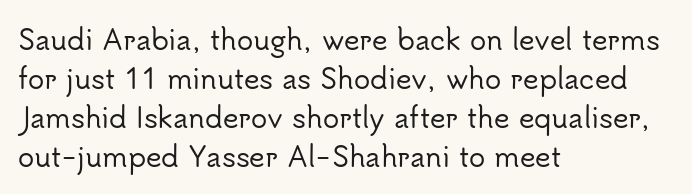
{"italic": "no", "underline": "no", "align": "left", "line_spacing": "normal", "line_spacing_ratio": 1.45, "letter_spacing": "normal", "letter_spacing_em": 0.0, "glyph_px": 27}
